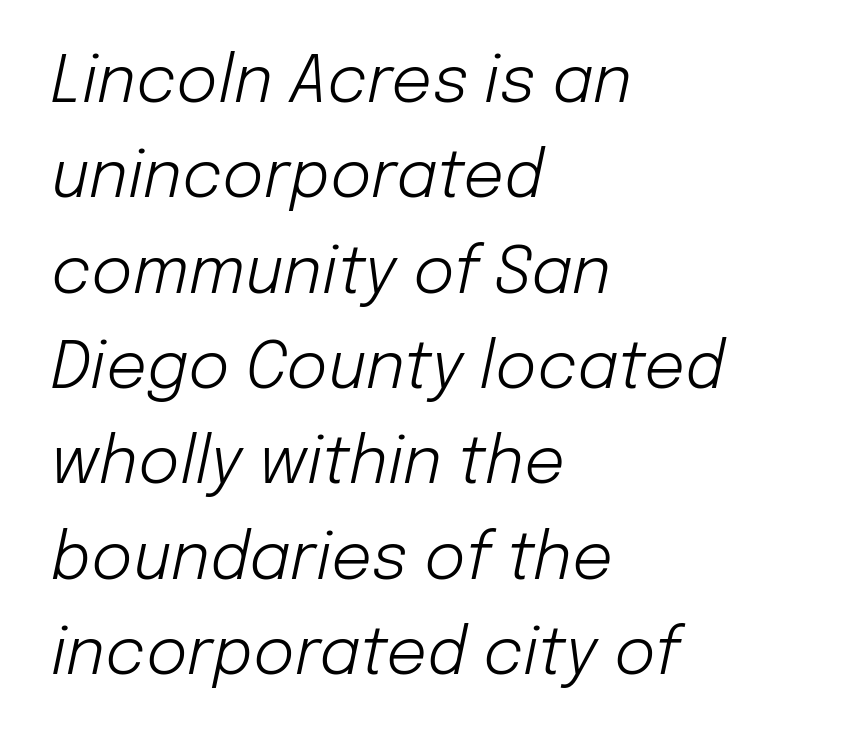
Q: Is the text bold? A: No.
Q: Is the text italic (slanted)? A: Yes, it leans right by about 12 degrees.
Q: Is the text underlined? A: No.
Q: How is the paragraph aligned? A: Left-aligned.
Q: Is the spacing between letters normal or unusually wide? A: Normal.
Q: Is the spacing between lines tight, normal or loose? A: Normal.
Q: Width (condensed, normal, or wide)? A: Normal.
Q: Stroke contrast? A: Low.
Q: x-height? A: Medium.
Q: Monospaced? A: No.
